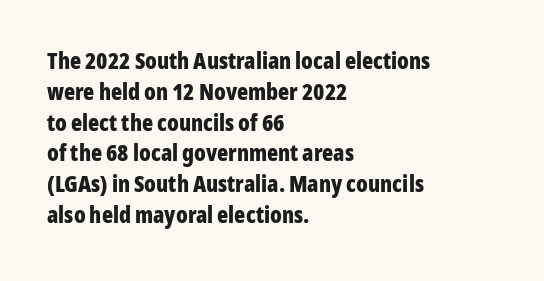
The image shows 23 px bold type, upright; set left-aligned, normal line spacing (1.34x), normal letter spacing, not underlined.
